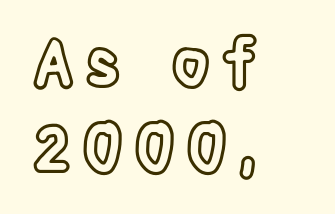
The image shows 63 px condensed type, upright; set left-aligned, normal line spacing (1.35x), not underlined; a large x-height.
